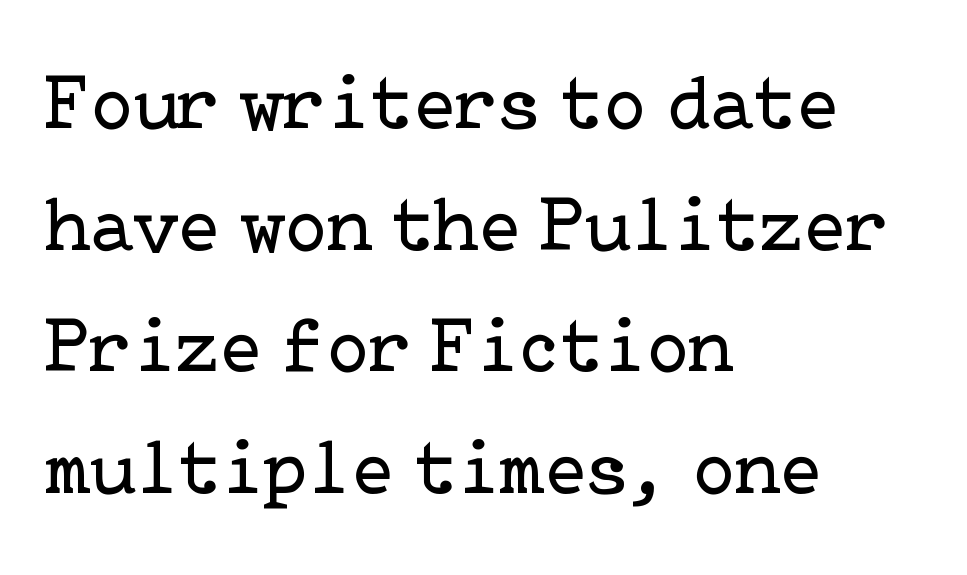
Q: Is the text bold? A: No.
Q: Is the text italic (slanted)? A: No, it is upright.
Q: Is the typeface a serif or a sans-serif typeface? A: Serif.
Q: Is the text underlined? A: No.
Q: How is the paragraph aligned? A: Left-aligned.
Q: Is the spacing between letters normal or unusually wide? A: Normal.
Q: Is the spacing between lines tight, normal or loose? A: Normal.
Q: Width (condensed, normal, or wide)? A: Normal.
Q: Stroke contrast? A: Low.
Q: x-height? A: Medium.
